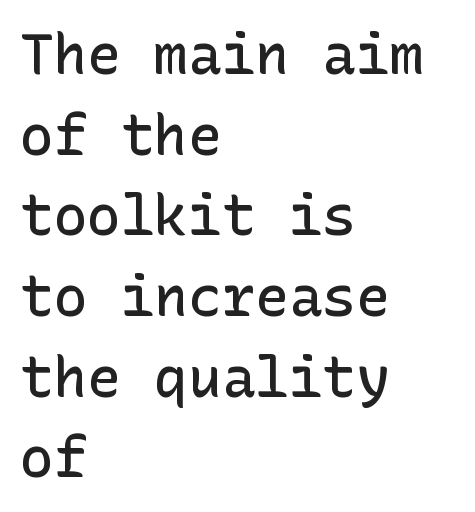
Q: Is the text bold? A: Semi-bold.
Q: Is the text italic (slanted)? A: No, it is upright.
Q: Is the typeface a serif or a sans-serif typeface? A: Sans-serif.
Q: Is the text underlined? A: No.
Q: How is the paragraph aligned? A: Left-aligned.
Q: Is the spacing between letters normal or unusually wide? A: Normal.
Q: Is the spacing between lines tight, normal or loose? A: Normal.
Q: Width (condensed, normal, or wide)? A: Normal.
Q: Stroke contrast? A: Low.
Q: x-height? A: Medium.
